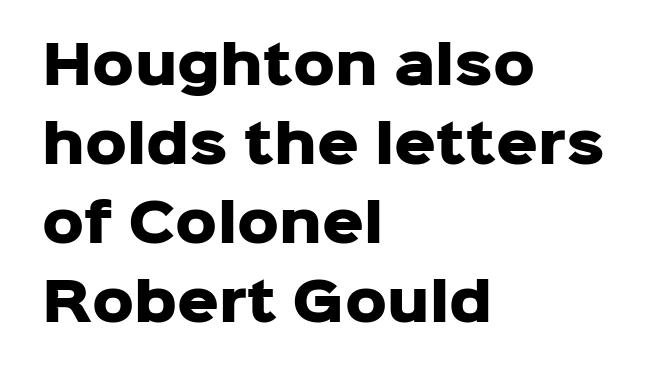
The image shows 52 px heavy sans-serif type, upright; set left-aligned, normal line spacing (1.52x), normal letter spacing, not underlined; low stroke contrast and a medium x-height.
